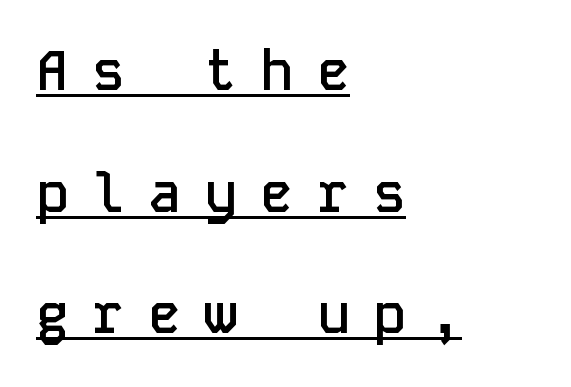
{"serif": "no", "italic": "no", "bold": "semi", "weight": "semibold", "width": "normal", "stroke_contrast": "low", "x_height": "medium", "monospaced": "yes", "underline": "yes", "align": "left", "line_spacing": "loose", "line_spacing_ratio": 2.21, "letter_spacing": "wide", "letter_spacing_em": 0.42, "glyph_px": 55}
